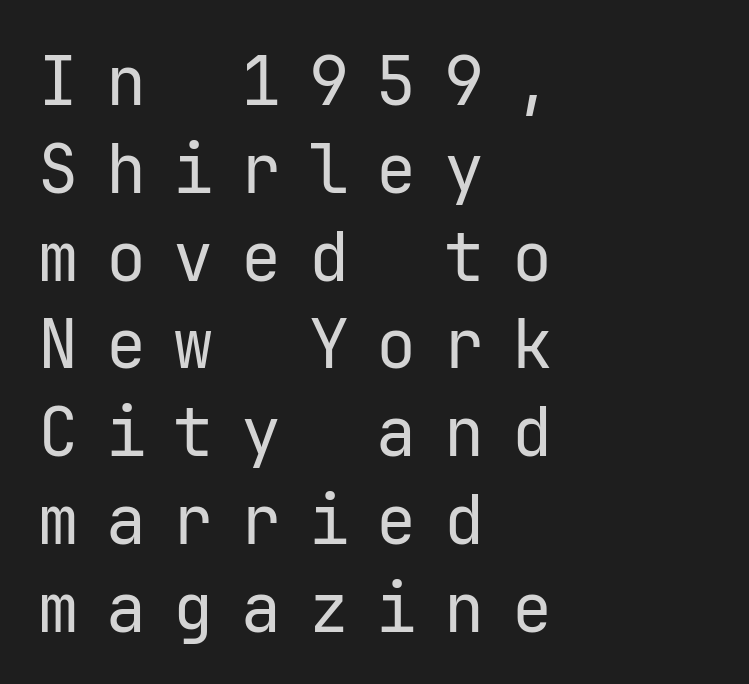
Clear beneath every line of the passage. Glyph-to-glyph distance is far greater than everyday printed text. Vertical spacing — default. In terms of letterform style, serifs are entirely absent. The passage shown is typed in a monospace face where columns stay perfectly aligned. This is roman type, the default non-slanted kind.
